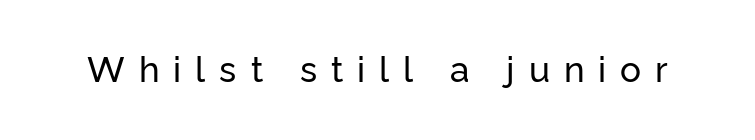
{"serif": "no", "italic": "no", "width": "normal", "stroke_contrast": "low", "x_height": "medium", "monospaced": "no", "underline": "no", "letter_spacing": "wide", "letter_spacing_em": 0.4, "glyph_px": 35}
